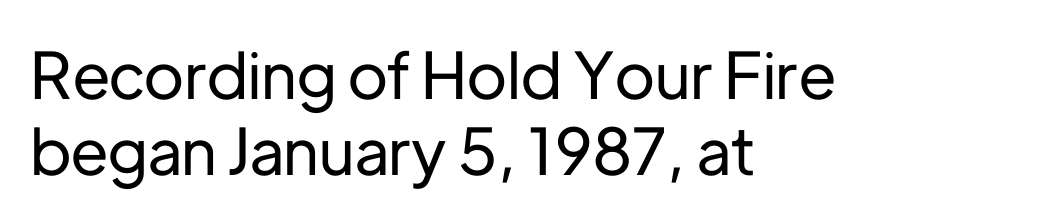
Check under the words: just untouched page. Do the letters lean? They stand straight. Each line starts at the same left margin while the right side varies. This sample has the flowing, uneven cadence of proportional lettering. The letters sit at their default tracking, neither squeezed nor spread. The face used here is a sans, in the tradition of grotesques and geometrics.
